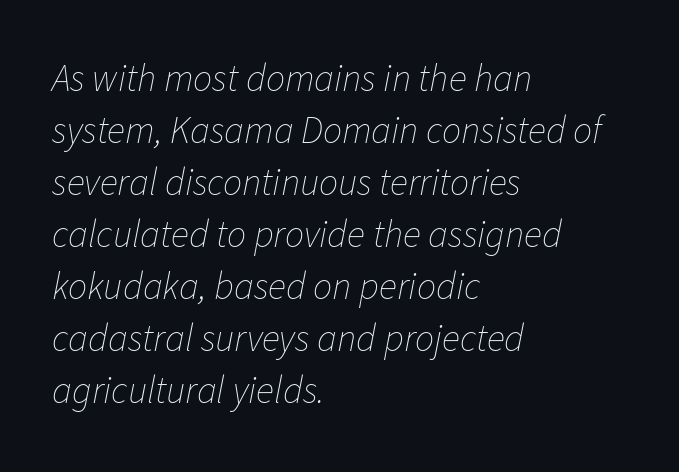
{"italic": "yes", "lean": "right", "slant_degrees": 11, "bold": "no", "weight": "thin", "width": "normal", "stroke_contrast": "low", "x_height": "medium", "monospaced": "no", "underline": "no", "align": "left", "line_spacing": "normal", "line_spacing_ratio": 1.37, "letter_spacing": "normal", "letter_spacing_em": 0.0, "glyph_px": 38}
